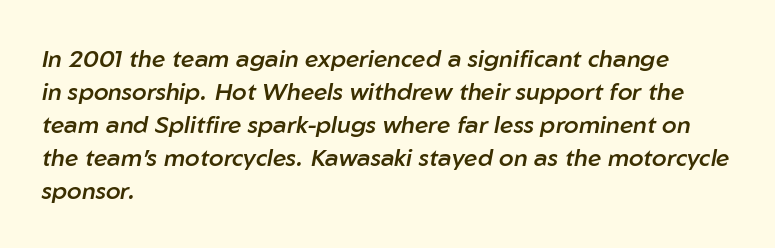
No extra tracking has been applied to these lines. Each glyph is drawn with semibold strokes, heavier than normal yet not fully bold. The ragged edge is on the right, which tells us the setting is flush left. Characters are canted at an angle relative to the baseline's perpendicular.
